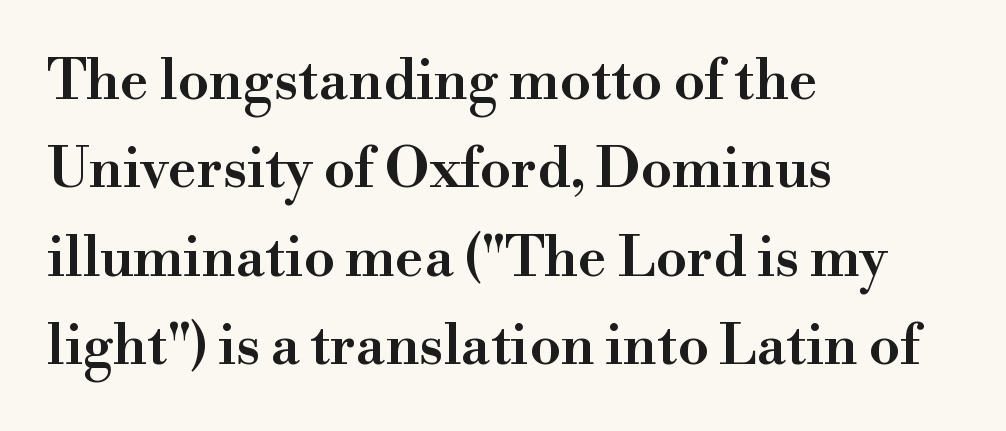
Q: Is the text bold? A: Semi-bold.
Q: Is the text italic (slanted)? A: No, it is upright.
Q: Is the typeface a serif or a sans-serif typeface? A: Serif.
Q: Is the text underlined? A: No.
Q: How is the paragraph aligned? A: Left-aligned.
Q: Is the spacing between letters normal or unusually wide? A: Normal.
Q: Is the spacing between lines tight, normal or loose? A: Normal.
Q: Width (condensed, normal, or wide)? A: Normal.
Q: Stroke contrast? A: High.
Q: x-height? A: Small.
Q: Monospaced? A: No.
